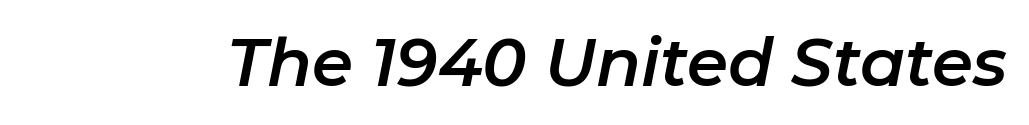
{"italic": "yes", "lean": "right", "slant_degrees": 11, "width": "normal", "stroke_contrast": "low", "x_height": "medium", "monospaced": "no", "underline": "no", "letter_spacing": "normal", "letter_spacing_em": 0.0, "glyph_px": 66}
